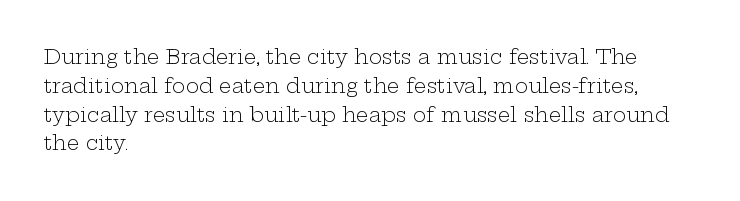
Q: Is the text bold? A: No.
Q: Is the text italic (slanted)? A: No, it is upright.
Q: Is the text underlined? A: No.
Q: How is the paragraph aligned? A: Left-aligned.
Q: Is the spacing between letters normal or unusually wide? A: Normal.
Q: Is the spacing between lines tight, normal or loose? A: Normal.
